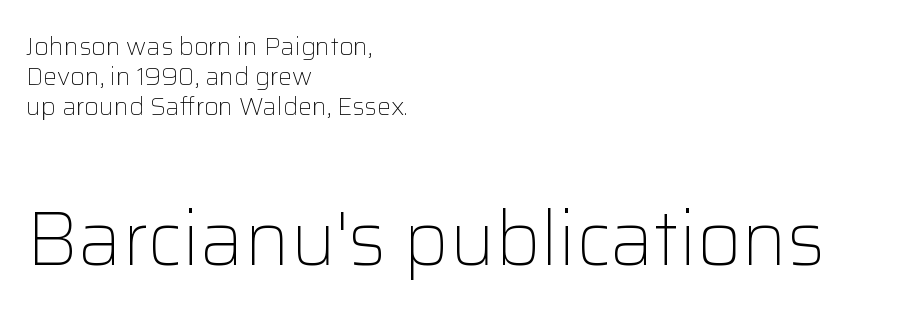
Descenders are the only things crossing below the line. Visually, the bottom section dominates because its glyphs are scaled up. Varying glyph widths throughout — classic text-font behaviour. Every row of glyphs begins at an identical x-position on the left. Unlike a traditional serif, this face leaves its strokes unadorned.
